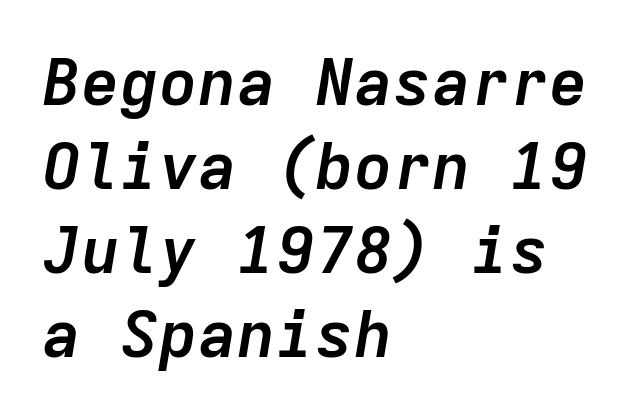
The passage shown is not underscored anywhere. The rendering uses a bold face; every stroke is thick and dark. Is this a fixed-width face? Yes — each glyph sits in an identical cell. Does extra space separate the letters? No, they use regular spacing. A normal amount of white space separates one row of letters from the next.
